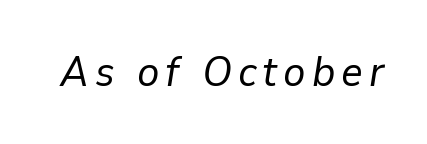
The image shows 42 px regular-weight type, italic (leaning right); set not underlined; low stroke contrast and a medium x-height.
